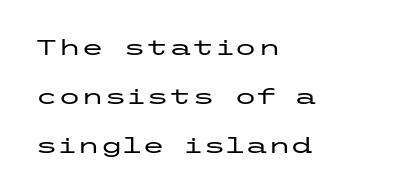
{"italic": "no", "underline": "no", "align": "left", "line_spacing": "loose", "line_spacing_ratio": 2.33, "letter_spacing": "normal", "letter_spacing_em": 0.0, "glyph_px": 21}
